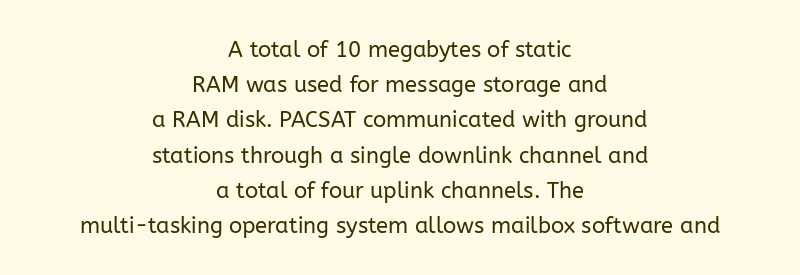
Q: Is the text bold? A: No.
Q: Is the text italic (slanted)? A: No, it is upright.
Q: Is the text underlined? A: No.
Q: How is the paragraph aligned? A: Centered.
Q: Is the spacing between letters normal or unusually wide? A: Normal.
Q: Is the spacing between lines tight, normal or loose? A: Normal.
